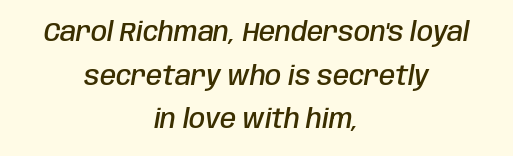
{"italic": "yes", "lean": "right", "slant_degrees": 10, "bold": "semi", "underline": "no", "align": "center", "line_spacing": "normal", "line_spacing_ratio": 1.68, "letter_spacing": "normal", "letter_spacing_em": 0.0, "glyph_px": 26}
